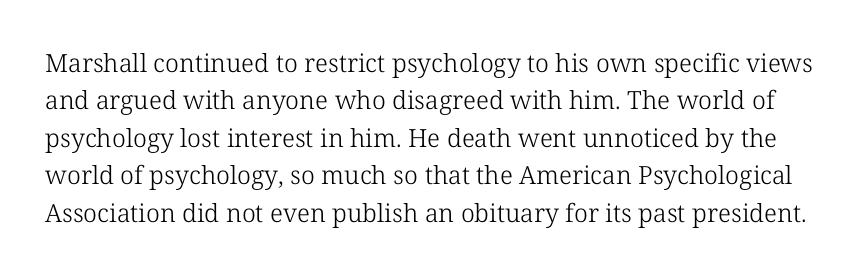
Style check: upright. Descenders are the only things crossing below the line. Stems here are at most as thick as an everyday book face. In terms of letterspacing, this is plain default setting. Vertical spacing — default.
